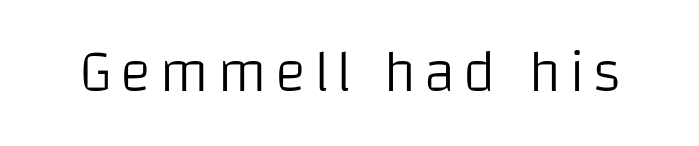
The image shows 59 px light sans-serif type, upright; set not underlined; low stroke contrast and a large x-height.
